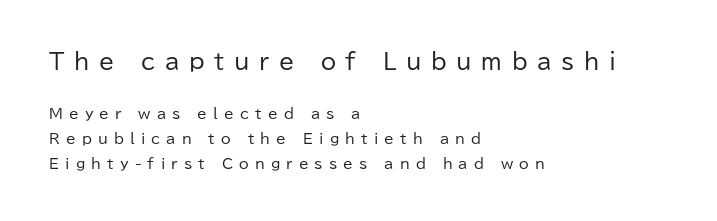
{"italic": "no", "bold": "no", "underline": "no", "align": "left", "line_spacing_ratio": 1.79, "letter_spacing": "wide", "letter_spacing_em": 0.44, "larger_block": "first", "size_ratio": 1.57, "glyph_px": 22}
